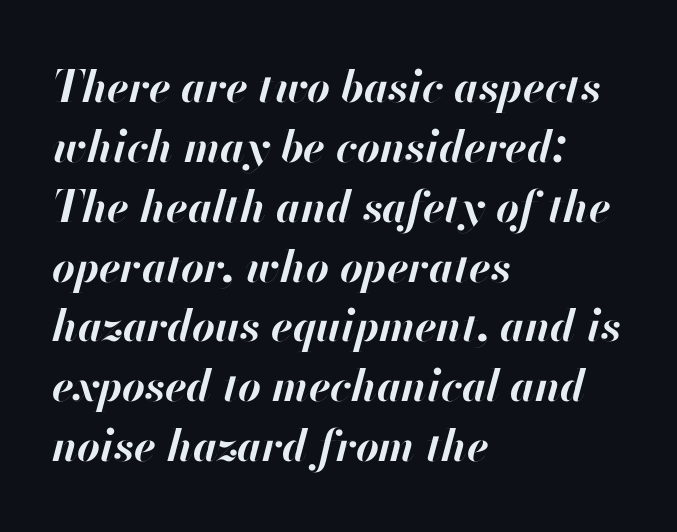
Rule under the text: the space is simply empty. How would I describe the line gaps? Plain and ordinary. The face used here is proportionally spaced, like ordinary book or web type. The letters are bold, with thick, heavy strokes. Horizontal alignment here is leftward, the default for most running prose. Observe the ordinary spacing: letters are neighbours, not strangers.
